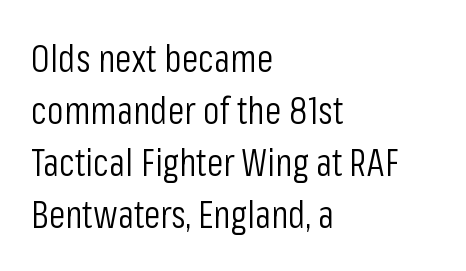
The image shows 38 px light, condensed sans-serif type, upright; set left-aligned, normal line spacing (1.37x), normal letter spacing, not underlined; low stroke contrast and a medium x-height.
